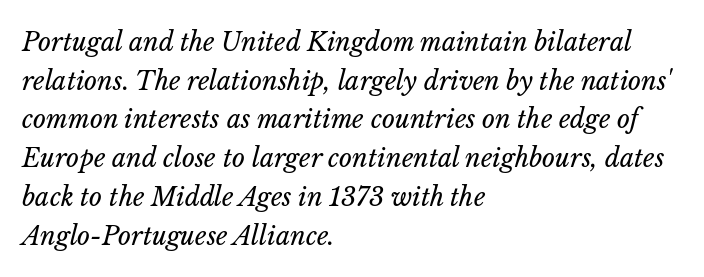
{"italic": "yes", "lean": "right", "slant_degrees": 14, "bold": "no", "underline": "no", "align": "left", "line_spacing": "normal", "line_spacing_ratio": 1.55, "letter_spacing": "normal", "letter_spacing_em": 0.0, "glyph_px": 25}
